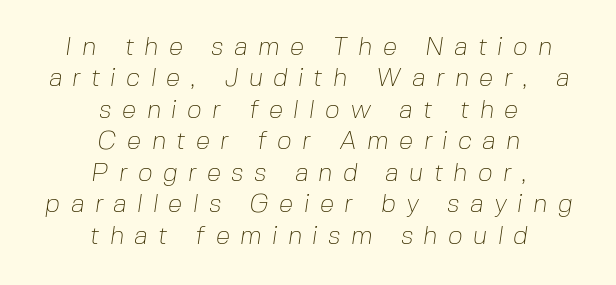
{"bold": "no", "underline": "no", "align": "center", "line_spacing_ratio": 1.21, "letter_spacing": "wide", "letter_spacing_em": 0.39, "glyph_px": 26}
